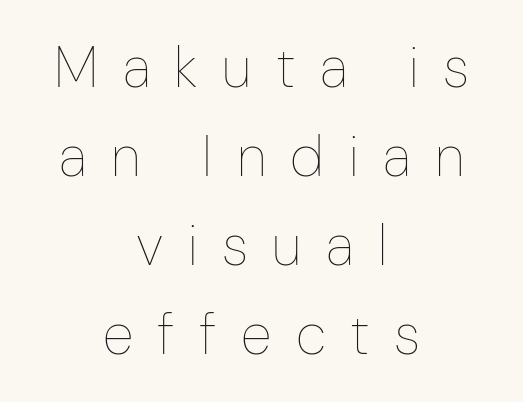
Q: Is the text bold? A: No.
Q: Is the text italic (slanted)? A: No, it is upright.
Q: Is the text underlined? A: No.
Q: How is the paragraph aligned? A: Centered.
Q: Is the spacing between letters normal or unusually wide? A: Unusually wide.
Q: Is the spacing between lines tight, normal or loose? A: Normal.
Q: Width (condensed, normal, or wide)? A: Condensed.
Q: Stroke contrast? A: Low.
Q: x-height? A: Medium.
Q: Monospaced? A: No.
